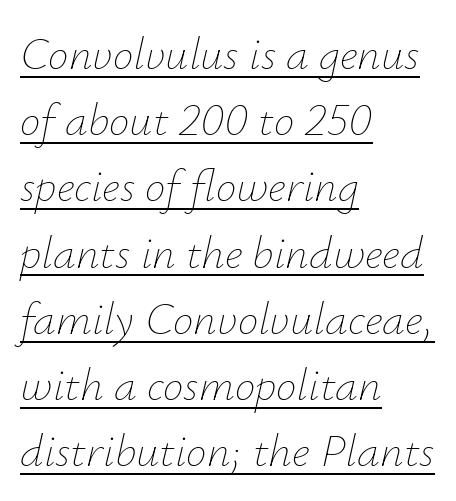
Q: Is the text bold? A: No.
Q: Is the text italic (slanted)? A: Yes, it leans right by about 12 degrees.
Q: Is the text underlined? A: Yes.
Q: How is the paragraph aligned? A: Left-aligned.
Q: Is the spacing between letters normal or unusually wide? A: Normal.
Q: Is the spacing between lines tight, normal or loose? A: Normal.
Q: Width (condensed, normal, or wide)? A: Normal.
Q: Stroke contrast? A: Low.
Q: x-height? A: Small.
Q: Monospaced? A: No.
